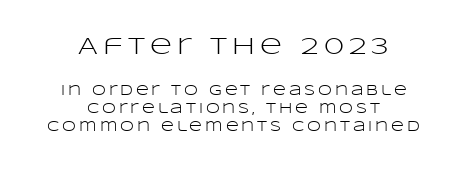
Q: Is the text bold? A: No.
Q: Is the text italic (slanted)? A: No, it is upright.
Q: Is the text underlined? A: No.
Q: How is the paragraph aligned? A: Centered.
Q: Is the spacing between letters normal or unusually wide? A: Unusually wide.
Q: Is the spacing between lines tight, normal or loose? A: Normal.
Q: Which block of text is set in a larger size, the first (top) or the second (bottom)? A: The first (top) one.
